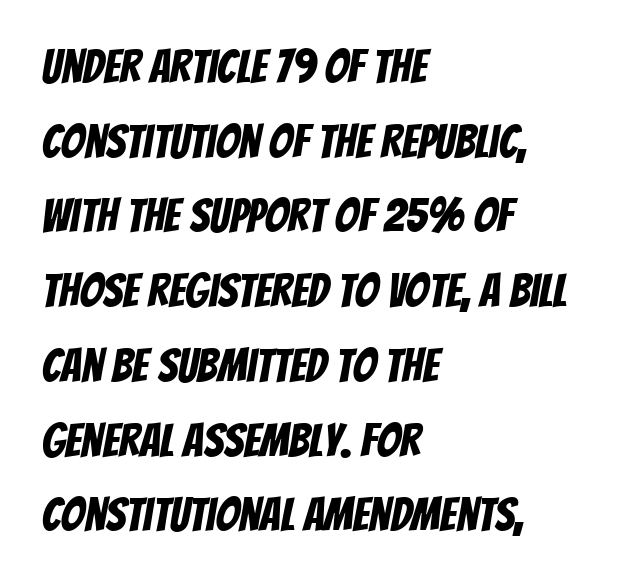
Q: Is the typeface a serif or a sans-serif typeface? A: Sans-serif.
Q: Is the text underlined? A: No.
Q: How is the paragraph aligned? A: Left-aligned.
Q: Is the spacing between letters normal or unusually wide? A: Normal.
Q: Is the spacing between lines tight, normal or loose? A: Normal.
Q: Width (condensed, normal, or wide)? A: Condensed.
Q: Stroke contrast? A: Low.
Q: x-height? A: Large.
Q: Monospaced? A: No.
